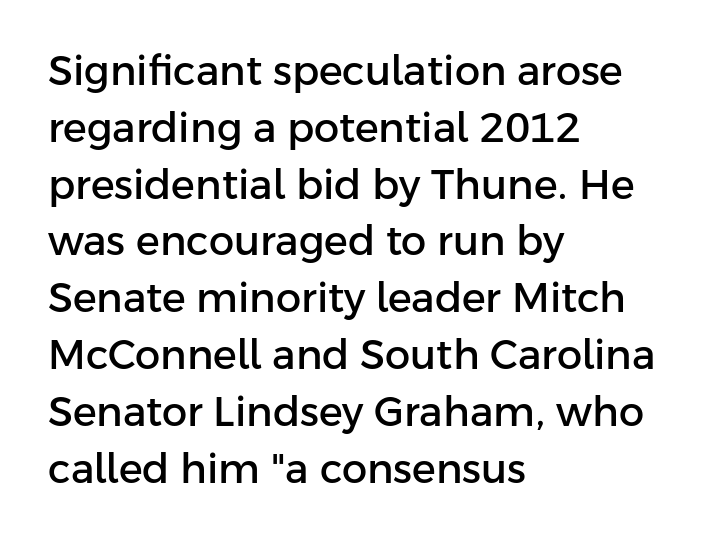
Q: Is the text italic (slanted)? A: No, it is upright.
Q: Is the typeface a serif or a sans-serif typeface? A: Sans-serif.
Q: Is the text underlined? A: No.
Q: How is the paragraph aligned? A: Left-aligned.
Q: Is the spacing between letters normal or unusually wide? A: Normal.
Q: Is the spacing between lines tight, normal or loose? A: Normal.
Q: Width (condensed, normal, or wide)? A: Normal.
Q: Stroke contrast? A: Low.
Q: x-height? A: Medium.
Q: Monospaced? A: No.
